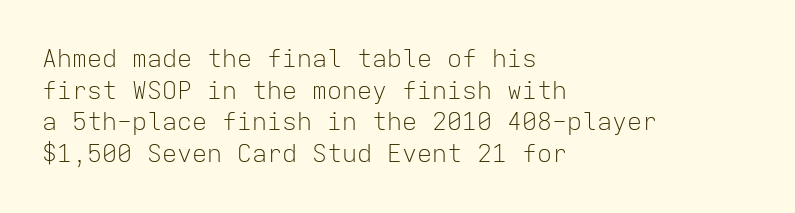
Q: Is the text bold? A: No.
Q: Is the text italic (slanted)? A: No, it is upright.
Q: Is the text underlined? A: No.
Q: How is the paragraph aligned? A: Left-aligned.
Q: Is the spacing between letters normal or unusually wide? A: Normal.
Q: Is the spacing between lines tight, normal or loose? A: Normal.
